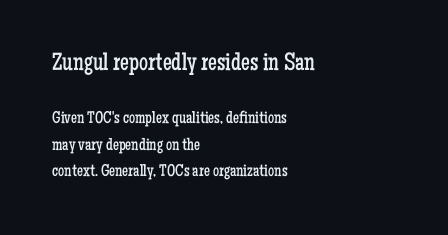
Think standard paragraph weight, or any step lighter than that. Quick note: interline space is typical. Nobody drew a line under any word here. Typeset ragged right — the left edge is the straight one. The face used here is rendered with its standard letterfit.
